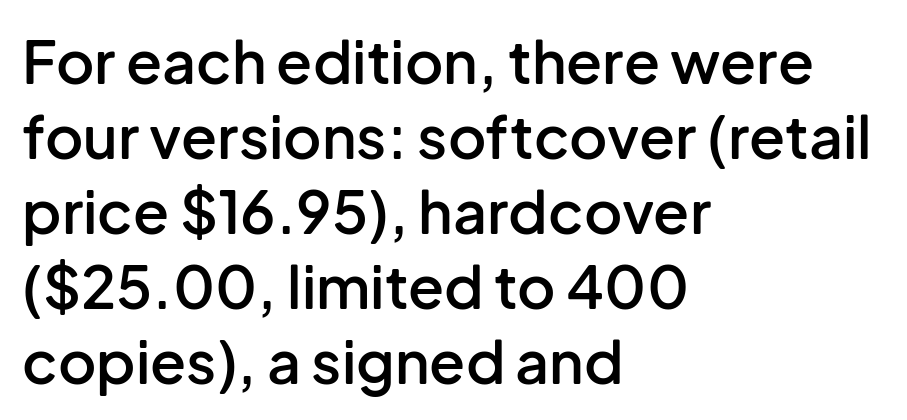
Typeset ragged right — the left edge is the straight one. Grotesque or geometric, the face here clearly has no serifs. Compared with typical paragraphs, the rows here are spaced about the same. Has an underline been added? It has not.
